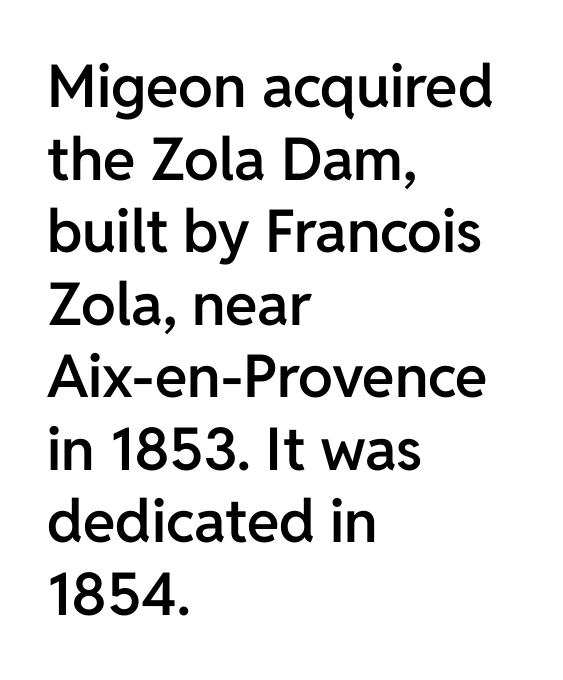
The zone under the glyphs is completely vacant. Do the letters lean? They stand straight. Think of a printed novel: that variable character pitch is what you see here. The rendering keeps characters at their native spacing. Left-aligned paragraph, ragged on the right. Each glyph is drawn with semibold strokes, heavier than normal yet not fully bold.
